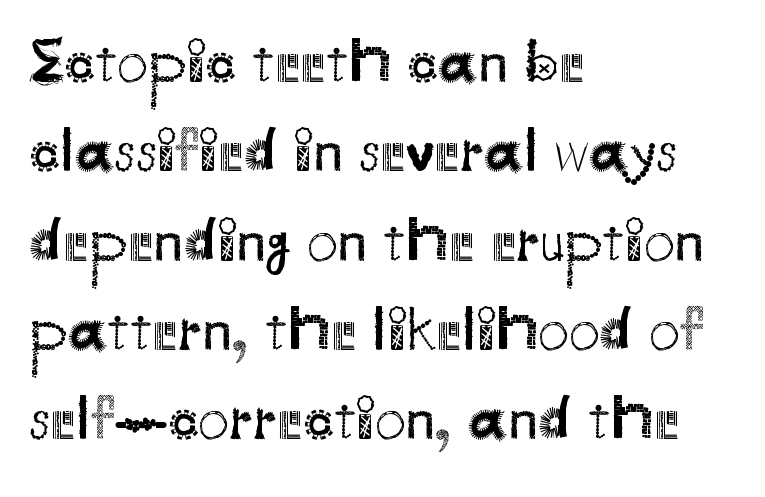
The image shows 62 px regular-weight sans-serif type, upright; set left-aligned, normal line spacing (1.44x), normal letter spacing, not underlined; medium stroke contrast and a small x-height.
